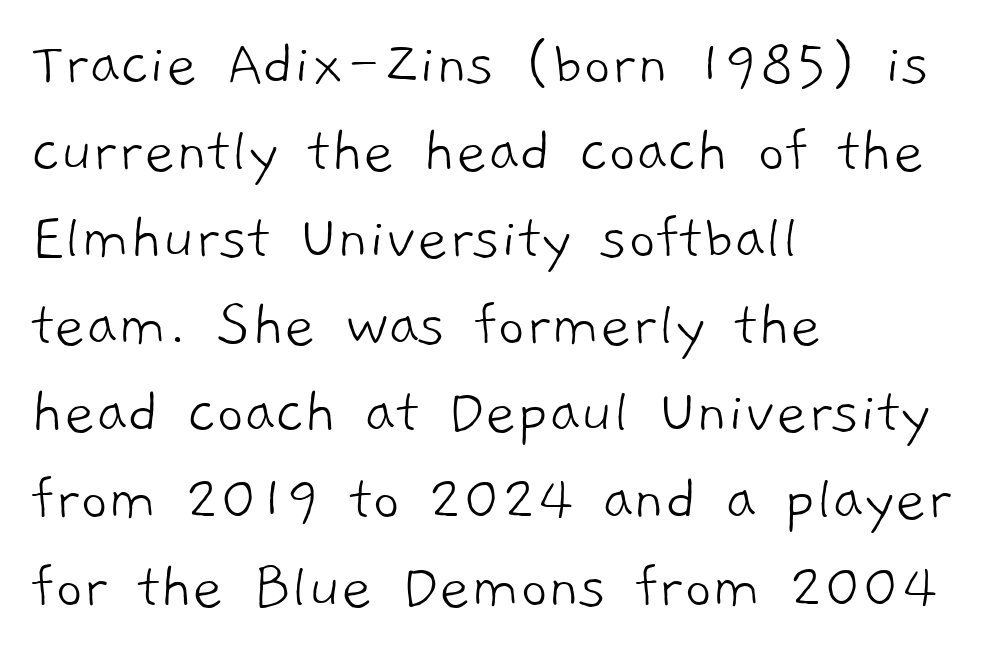
{"serif": "no", "bold": "no", "weight": "light", "width": "normal", "stroke_contrast": "low", "x_height": "medium", "monospaced": "no", "underline": "no", "align": "left", "line_spacing": "normal", "line_spacing_ratio": 1.3, "letter_spacing": "normal", "letter_spacing_em": 0.0, "glyph_px": 67}
